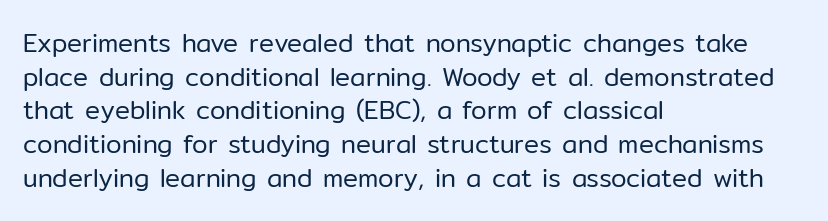
The image shows 25 px text type, upright; set left-aligned, normal line spacing (1.35x), normal letter spacing, not underlined.
